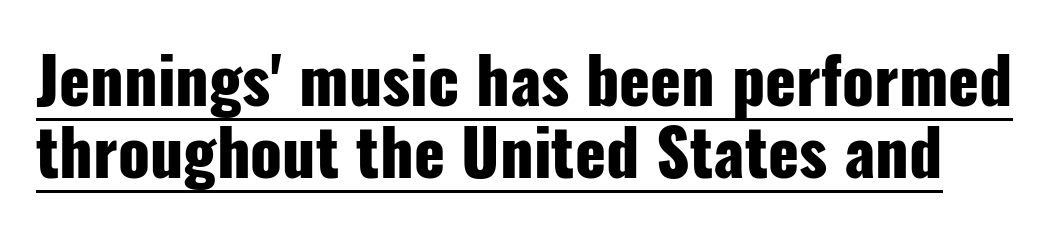
Q: Is the text bold? A: Yes.
Q: Is the text italic (slanted)? A: No, it is upright.
Q: Is the typeface a serif or a sans-serif typeface? A: Sans-serif.
Q: Is the text underlined? A: Yes.
Q: Is the spacing between letters normal or unusually wide? A: Normal.
Q: Is the spacing between lines tight, normal or loose? A: Tight.
Q: Width (condensed, normal, or wide)? A: Condensed.
Q: Stroke contrast? A: Low.
Q: x-height? A: Medium.
Q: Monospaced? A: No.
